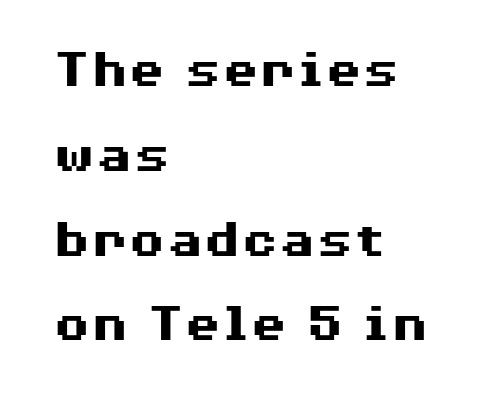
{"serif": "no", "italic": "no", "bold": "yes", "weight": "heavy", "width": "wide", "stroke_contrast": "medium", "x_height": "medium", "monospaced": "no", "underline": "no", "align": "left", "line_spacing": "normal", "line_spacing_ratio": 1.57, "letter_spacing": "normal", "letter_spacing_em": 0.0, "glyph_px": 54}
